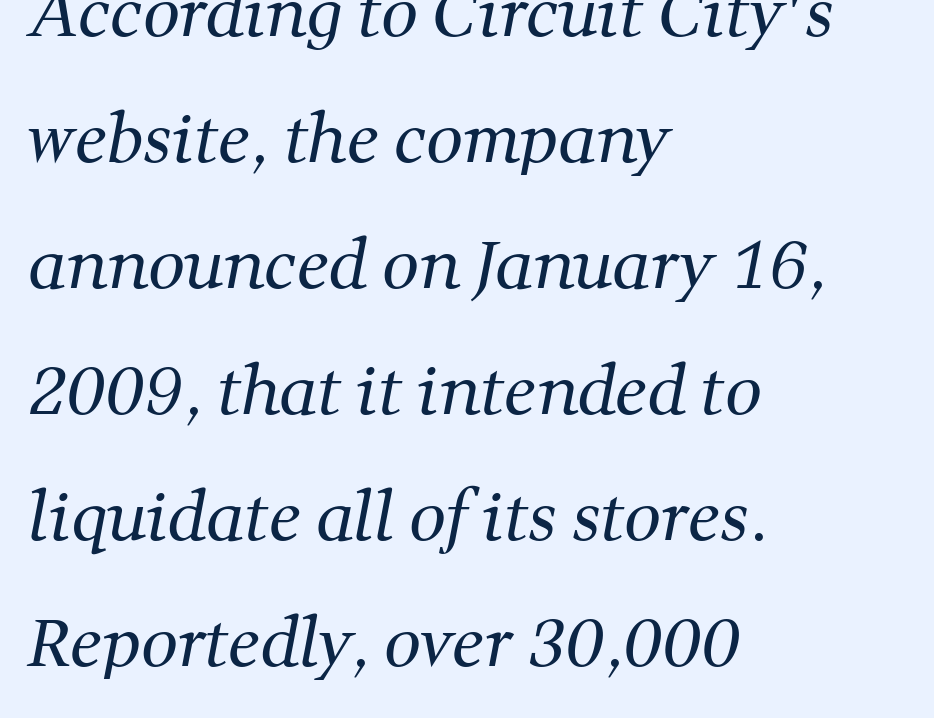
The image shows 65 px regular-weight serif type; set left-aligned, loose line spacing (1.94x), normal letter spacing, not underlined; medium stroke contrast and a medium x-height.
